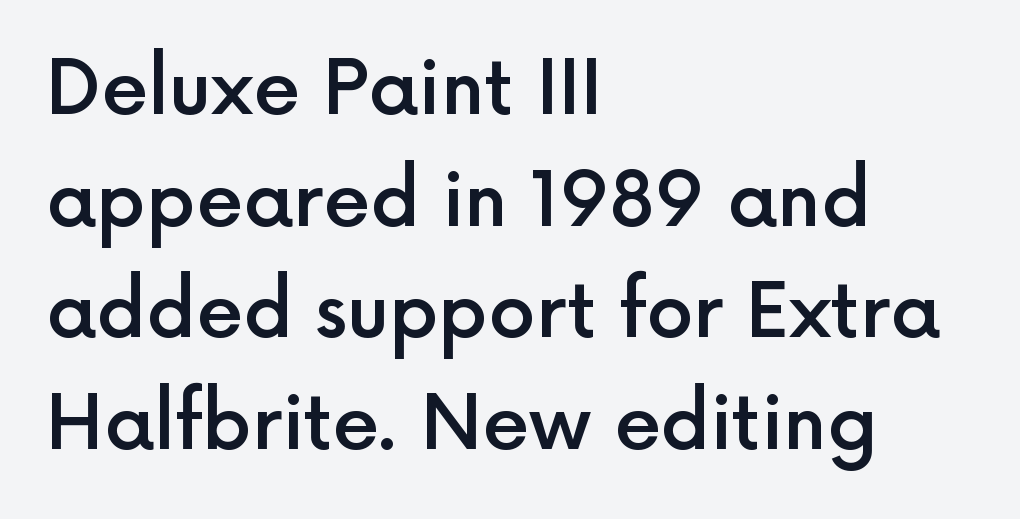
The image shows 75 px semibold sans-serif type, upright; set left-aligned, normal line spacing (1.49x), normal letter spacing, not underlined; a medium x-height.
